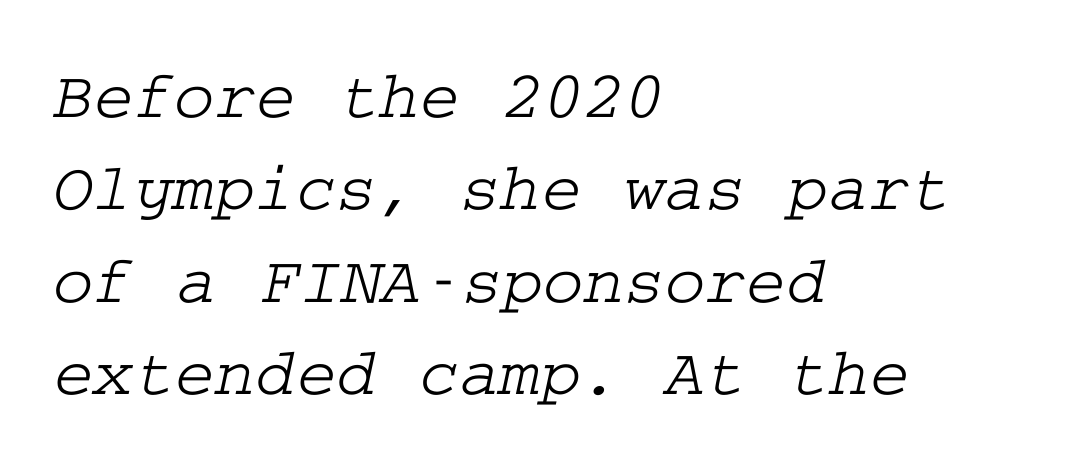
The image shows 69 px wide serif type; set left-aligned, normal line spacing (1.34x), normal letter spacing, not underlined; low stroke contrast and a medium x-height.
